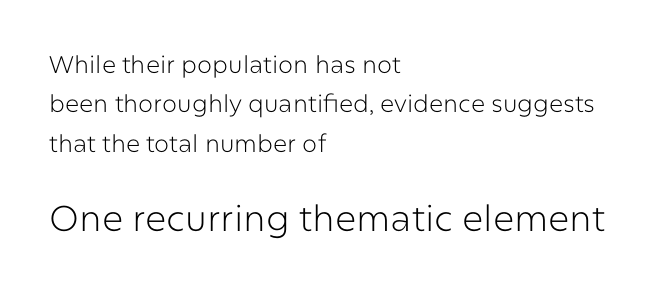
Ink coverage per letter is moderate at most. The setting favours the left margin, as ordinary paragraphs usually do. Here the designer chose a conventional face with non-uniform glyph widths. Baseline-to-baseline distance is the conventional proportion of letter height. The designer went with a sans here, leaving each stem footless.
